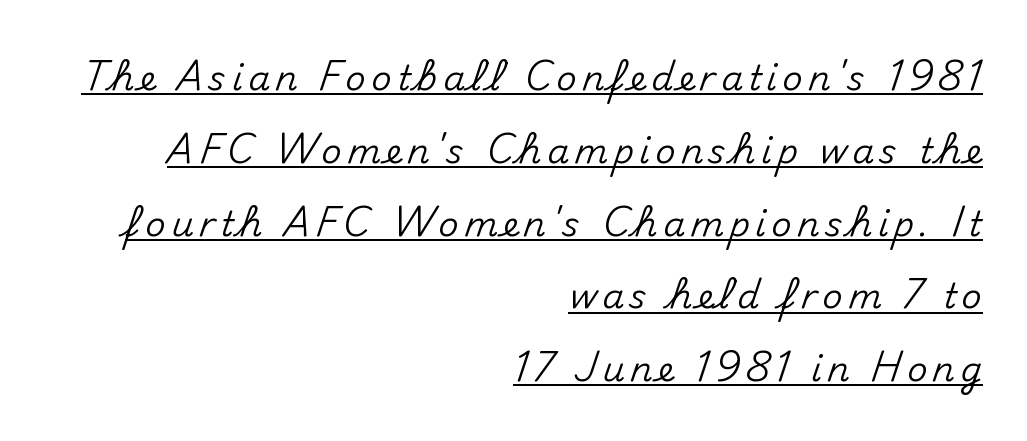
The image shows 35 px sans-serif type; set right-aligned, loose line spacing (2.08x), underlined; medium stroke contrast and a small x-height.
